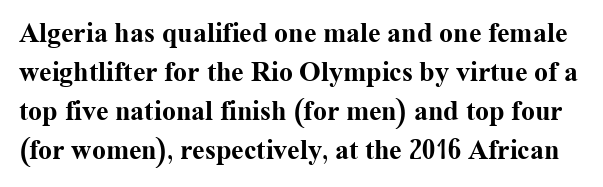
The image shows 28 px bold serif type, upright; set normal line spacing (1.39x), normal letter spacing, not underlined; medium stroke contrast and a medium x-height.
